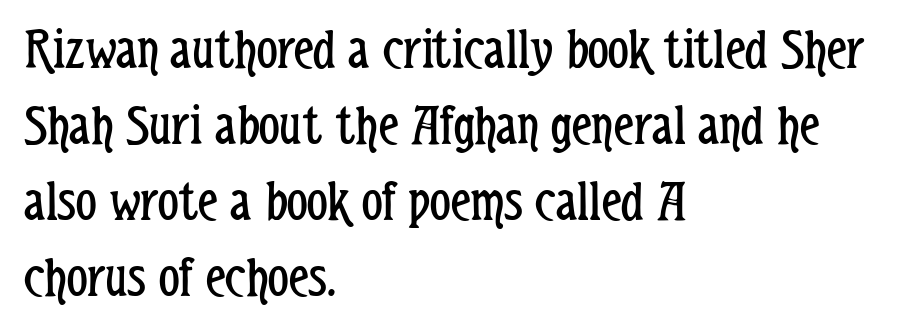
In terms of posture, this sample is upright. Type without underlining. The rag falls on the right side of this text block. Each letter keeps its own natural width here, so spacing adapts to shape. In terms of letterform style, serifs are entirely absent. Caption: face not bold, strokes unweighted.
